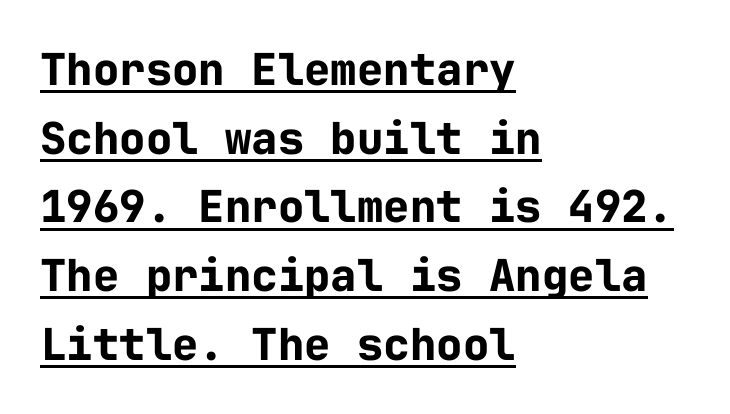
The image shows 44 px bold sans-serif type, upright, monospaced; set left-aligned, normal line spacing (1.56x), normal letter spacing, underlined; low stroke contrast and a medium x-height.
